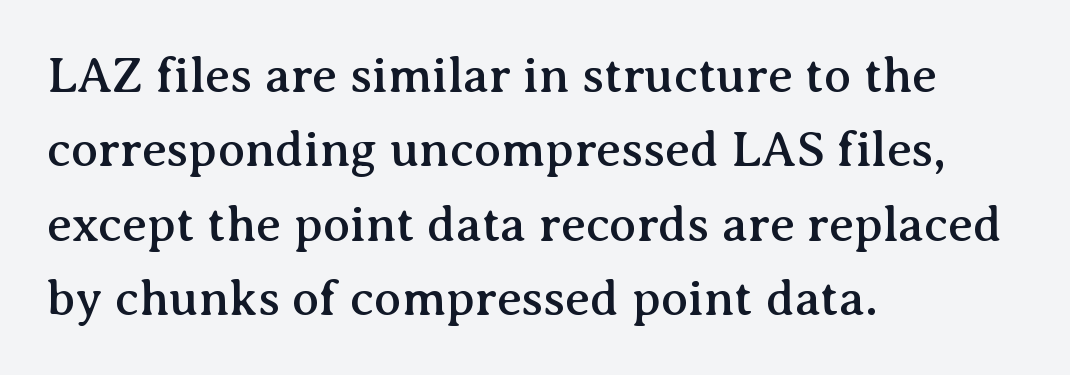
Q: Is the text italic (slanted)? A: No, it is upright.
Q: Is the typeface a serif or a sans-serif typeface? A: Serif.
Q: Is the text underlined? A: No.
Q: How is the paragraph aligned? A: Left-aligned.
Q: Is the spacing between letters normal or unusually wide? A: Normal.
Q: Is the spacing between lines tight, normal or loose? A: Normal.
Q: Width (condensed, normal, or wide)? A: Normal.
Q: Stroke contrast? A: Medium.
Q: x-height? A: Medium.
Q: Monospaced? A: No.
